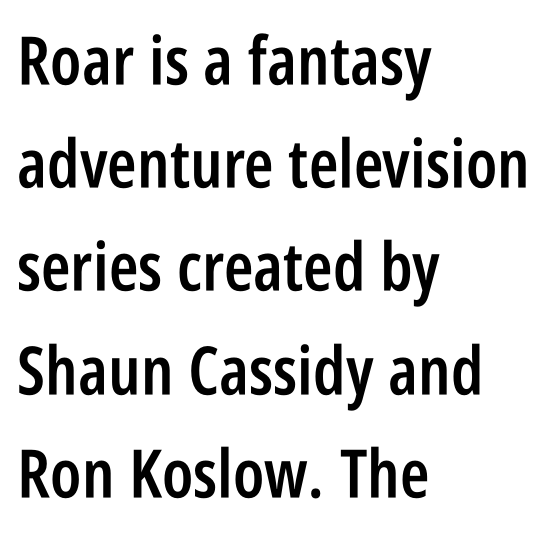
Ordinary non-slanted type is in use. The typeface chosen for these lines omits serifs. A typesetter would call this zero additional tracking. Varying glyph widths throughout — classic text-font behaviour.
